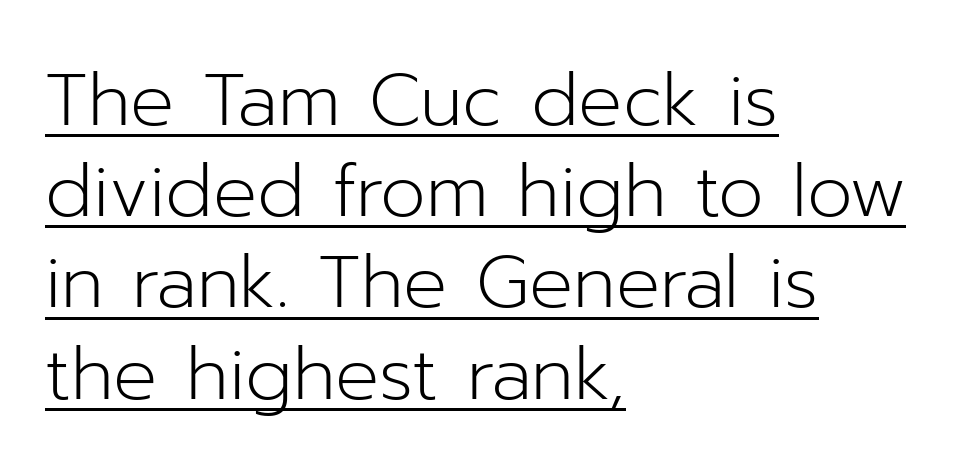
{"serif": "no", "italic": "no", "bold": "no", "weight": "light", "width": "normal", "stroke_contrast": "low", "x_height": "medium", "monospaced": "no", "underline": "yes", "align": "left", "line_spacing": "normal", "line_spacing_ratio": 1.25, "letter_spacing": "normal", "letter_spacing_em": 0.0, "glyph_px": 73}
